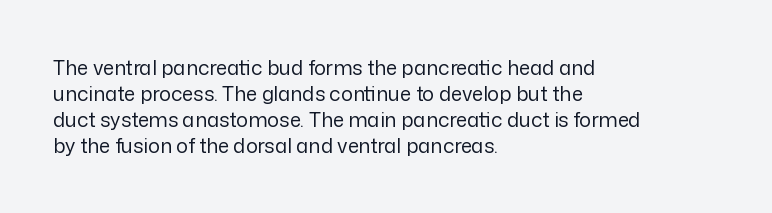
The image shows 20 px text type, upright; set left-aligned, normal line spacing (1.3x), normal letter spacing, not underlined.
